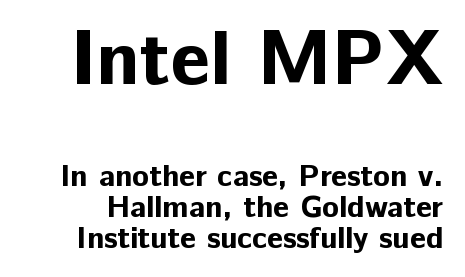
Q: Is the text bold? A: Yes.
Q: Is the text italic (slanted)? A: No, it is upright.
Q: Is the typeface a serif or a sans-serif typeface? A: Sans-serif.
Q: Is the text underlined? A: No.
Q: Is the spacing between letters normal or unusually wide? A: Normal.
Q: Is the spacing between lines tight, normal or loose? A: Tight.
Q: Which block of text is set in a larger size, the first (top) or the second (bottom)? A: The first (top) one.
Q: Width (condensed, normal, or wide)? A: Normal.
Q: Stroke contrast? A: Low.
Q: x-height? A: Medium.
Q: Monospaced? A: No.
